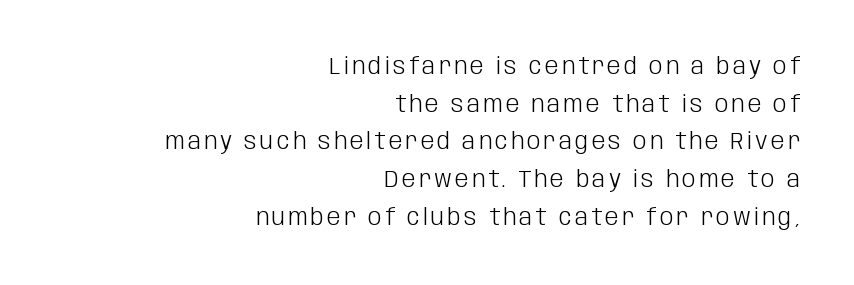
Q: Is the text bold? A: No.
Q: Is the text italic (slanted)? A: No, it is upright.
Q: Is the text underlined? A: No.
Q: How is the paragraph aligned? A: Right-aligned.
Q: Is the spacing between lines tight, normal or loose? A: Normal.
